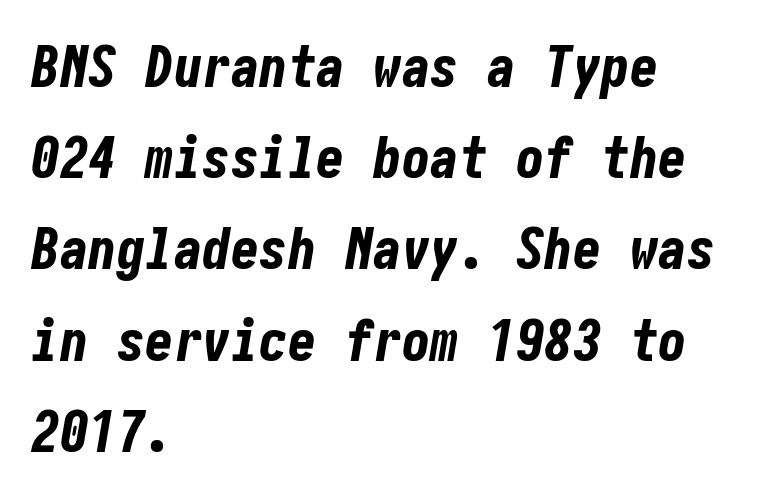
The image shows 57 px bold, condensed type, italic (leaning right); set left-aligned, normal line spacing (1.6x), normal letter spacing, not underlined; low stroke contrast and a medium x-height.
